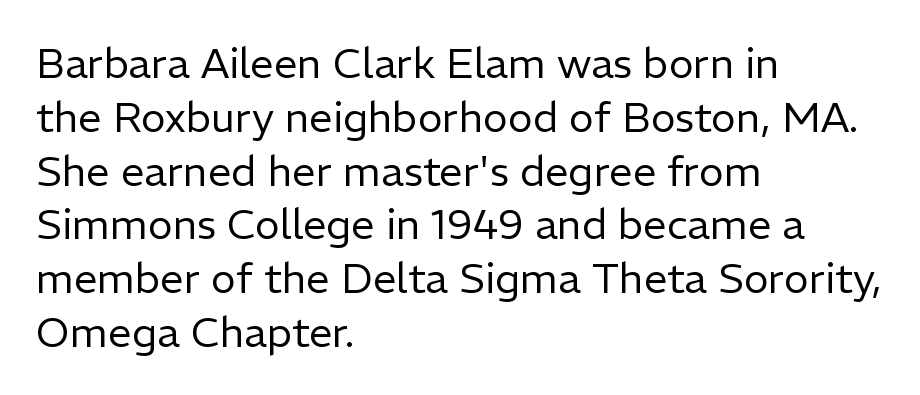
{"serif": "no", "italic": "no", "bold": "no", "weight": "regular", "width": "normal", "stroke_contrast": "low", "x_height": "medium", "monospaced": "no", "underline": "no", "align": "left", "line_spacing": "normal", "line_spacing_ratio": 1.28, "letter_spacing": "normal", "letter_spacing_em": 0.0, "glyph_px": 42}
